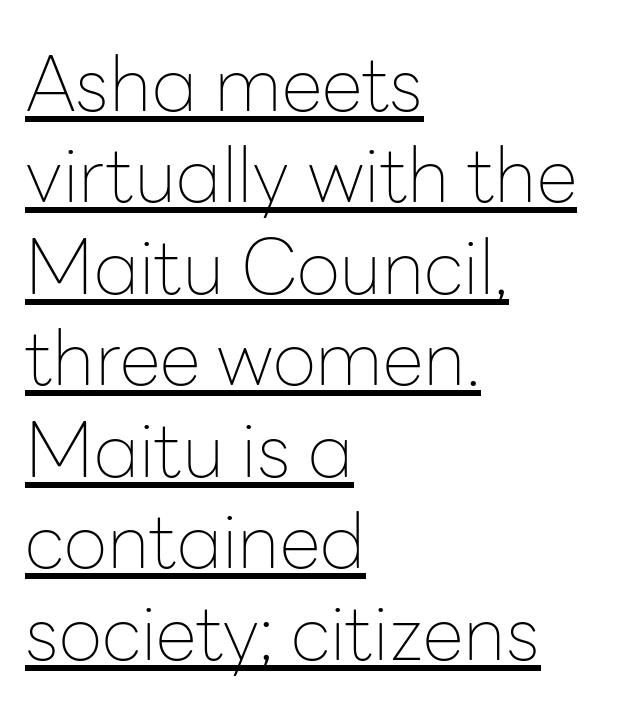
{"serif": "no", "italic": "no", "bold": "no", "weight": "thin", "width": "normal", "stroke_contrast": "low", "x_height": "medium", "monospaced": "no", "underline": "yes", "align": "left", "line_spacing_ratio": 1.22, "letter_spacing": "normal", "letter_spacing_em": 0.0, "glyph_px": 75}
